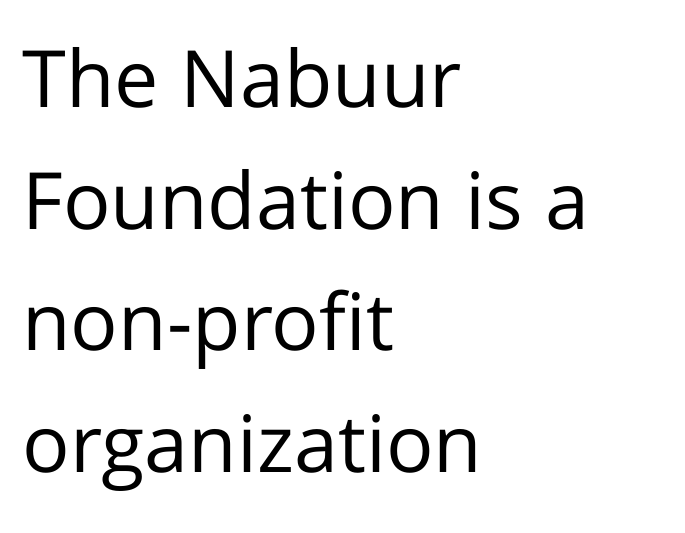
In terms of posture, this sample is upright. These glyphs show unthickened strokes, regular width or finer. The tracking reads as untouched default to a designer's eye. Is this a fixed-width face? No — the glyphs have proportional, varying widths. The passage shown stacks its lines at a standard gap.
